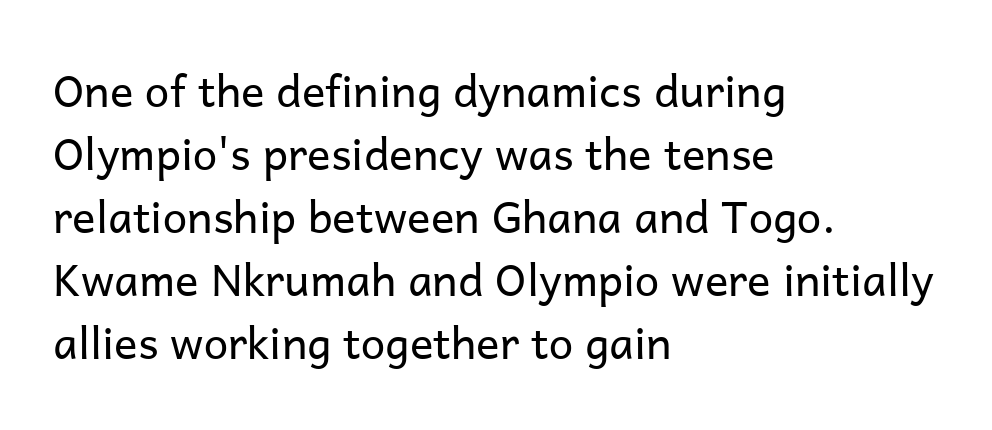
{"serif": "no", "italic": "no", "bold": "no", "weight": "regular", "width": "normal", "stroke_contrast": "low", "x_height": "medium", "monospaced": "no", "underline": "no", "align": "left", "line_spacing": "normal", "line_spacing_ratio": 1.43, "letter_spacing": "normal", "letter_spacing_em": 0.0, "glyph_px": 44}
